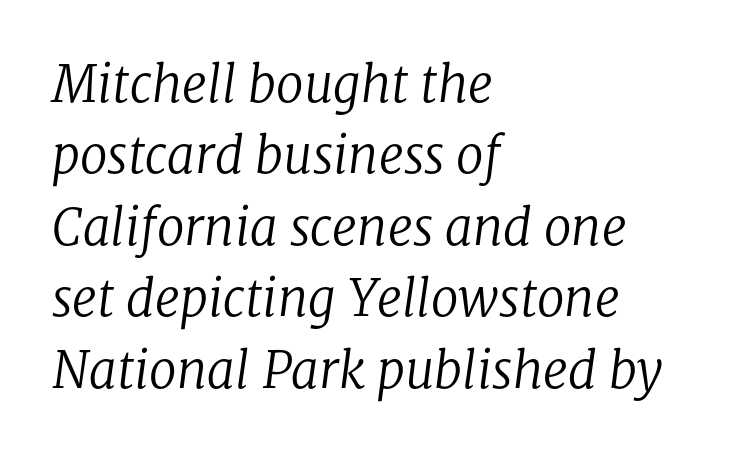
The image shows 50 px regular-weight serif type, italic (leaning right); set left-aligned, normal line spacing (1.43x), normal letter spacing, not underlined; low stroke contrast and a medium x-height.
